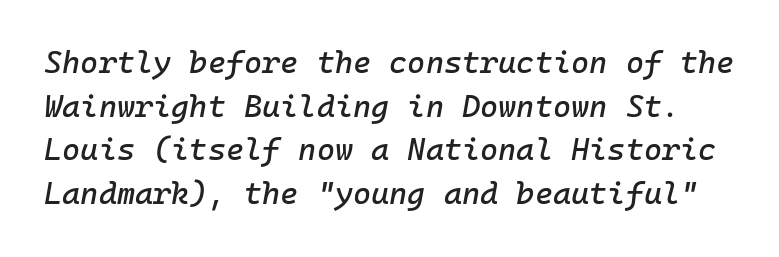
{"italic": "yes", "lean": "right", "slant_degrees": 10, "width": "normal", "stroke_contrast": "low", "x_height": "medium", "monospaced": "yes", "underline": "no", "line_spacing": "normal", "line_spacing_ratio": 1.41, "letter_spacing": "normal", "letter_spacing_em": 0.0, "glyph_px": 31}
